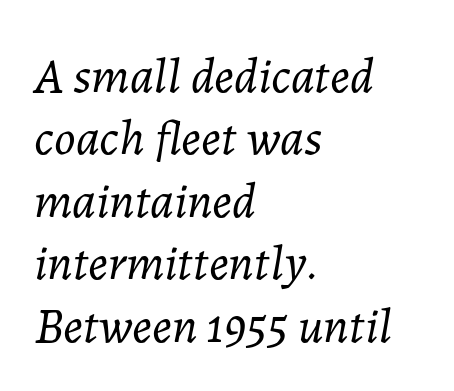
Q: Is the text bold? A: No.
Q: Is the text italic (slanted)? A: Yes, it leans right by about 7 degrees.
Q: Is the text underlined? A: No.
Q: How is the paragraph aligned? A: Left-aligned.
Q: Is the spacing between letters normal or unusually wide? A: Normal.
Q: Is the spacing between lines tight, normal or loose? A: Normal.
Q: Width (condensed, normal, or wide)? A: Normal.
Q: Stroke contrast? A: Low.
Q: x-height? A: Medium.
Q: Monospaced? A: No.
